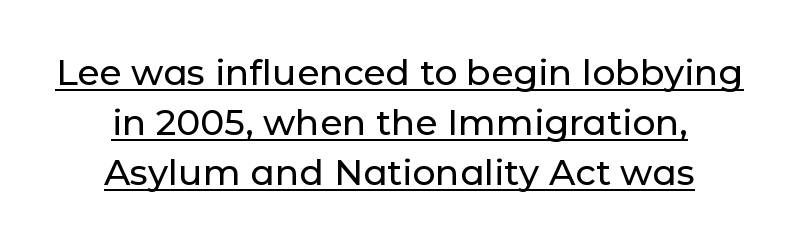
Q: Is the text italic (slanted)? A: No, it is upright.
Q: Is the typeface a serif or a sans-serif typeface? A: Sans-serif.
Q: Is the text underlined? A: Yes.
Q: How is the paragraph aligned? A: Centered.
Q: Is the spacing between letters normal or unusually wide? A: Normal.
Q: Is the spacing between lines tight, normal or loose? A: Normal.
Q: Width (condensed, normal, or wide)? A: Normal.
Q: Stroke contrast? A: Low.
Q: x-height? A: Medium.
Q: Monospaced? A: No.
